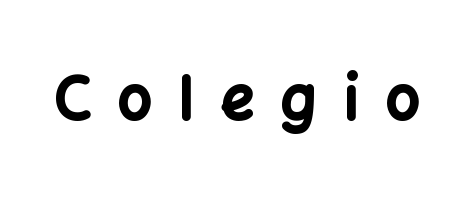
Descenders hang freely into open space. Think of a printed novel: that variable character pitch is what you see here. Does the type have serifs? No, each stem ends abruptly. Does the weight exceed regular? Yes, all the way to bold.
